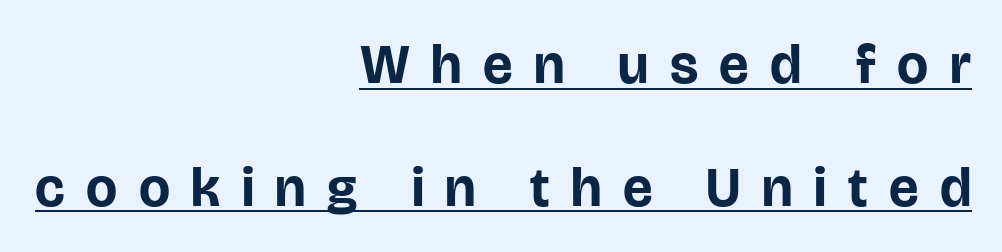
Q: Is the text bold? A: Yes.
Q: Is the text italic (slanted)? A: No, it is upright.
Q: Is the typeface a serif or a sans-serif typeface? A: Sans-serif.
Q: Is the text underlined? A: Yes.
Q: How is the paragraph aligned? A: Right-aligned.
Q: Is the spacing between letters normal or unusually wide? A: Unusually wide.
Q: Is the spacing between lines tight, normal or loose? A: Loose.
Q: Width (condensed, normal, or wide)? A: Normal.
Q: Stroke contrast? A: Low.
Q: x-height? A: Large.
Q: Monospaced? A: No.
